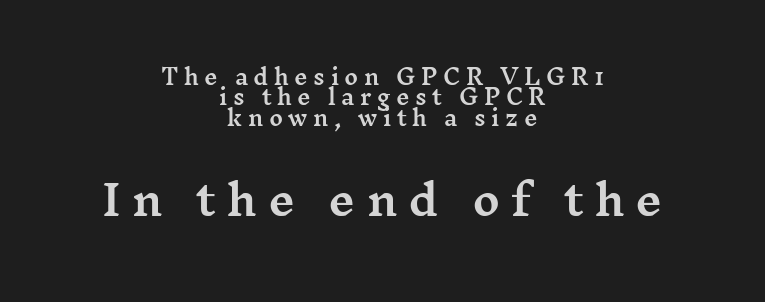
{"serif": "yes", "italic": "no", "width": "wide", "stroke_contrast": "medium", "x_height": "medium", "monospaced": "no", "underline": "no", "align": "center", "line_spacing": "tight", "line_spacing_ratio": 0.97, "letter_spacing": "wide", "letter_spacing_em": 0.26, "larger_block": "second", "size_ratio": 2.0, "glyph_px": 42}
